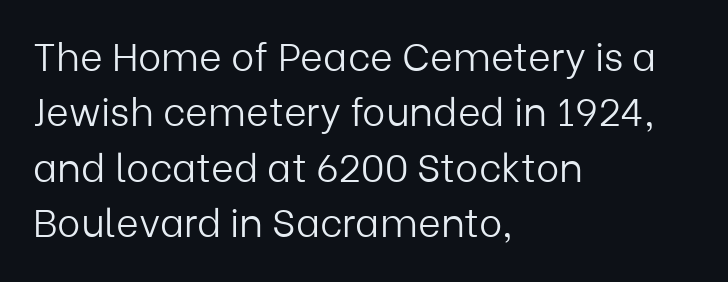
The lines in this sample share a left origin and differ only in where they stop. On a weight scale, this lands at 450 or below. No italicization has been applied; the sample stays upright. Regular leading.
